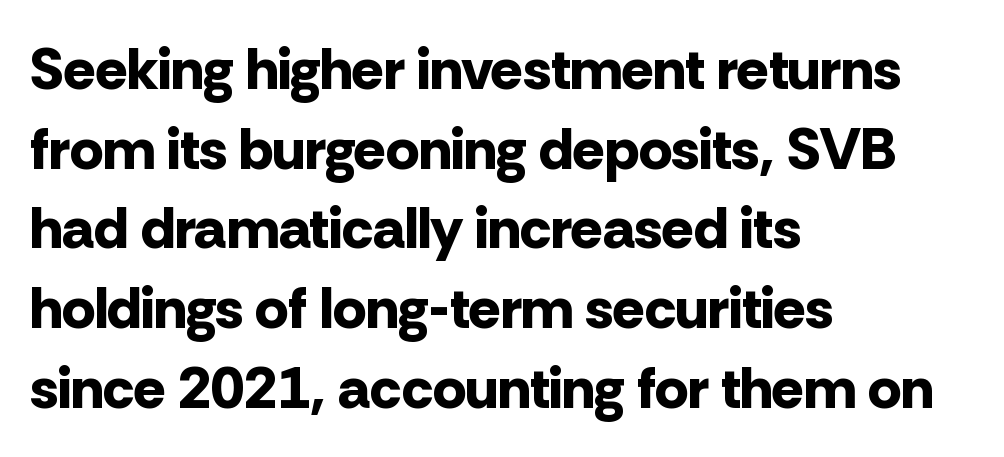
These lines stack with their left ends in a neat column. Do the letters lean? They stand straight. Each letter's strokes conclude bluntly, with no projecting serifs. The passage shown is typed in a proportional face where columns would drift. Typesetter's note: full bold, strokes at maximum text heaviness.
